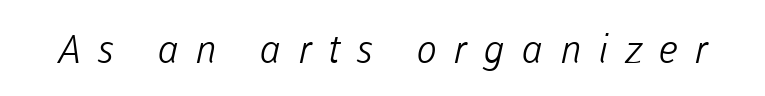
Q: Is the text bold? A: No.
Q: Is the typeface a serif or a sans-serif typeface? A: Sans-serif.
Q: Is the text underlined? A: No.
Q: Is the spacing between letters normal or unusually wide? A: Unusually wide.
Q: Width (condensed, normal, or wide)? A: Normal.
Q: Stroke contrast? A: Low.
Q: x-height? A: Medium.
Q: Monospaced? A: No.
